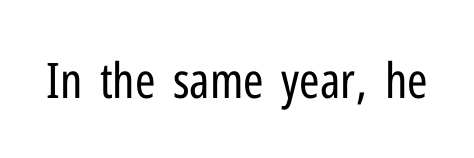
The image shows 49 px regular-weight, condensed sans-serif type, upright; set normal letter spacing, not underlined; low stroke contrast and a medium x-height.
